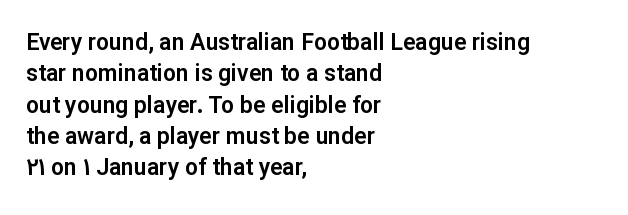
{"italic": "no", "underline": "no", "align": "left", "line_spacing": "normal", "line_spacing_ratio": 1.36, "letter_spacing": "normal", "letter_spacing_em": 0.0, "glyph_px": 23}
